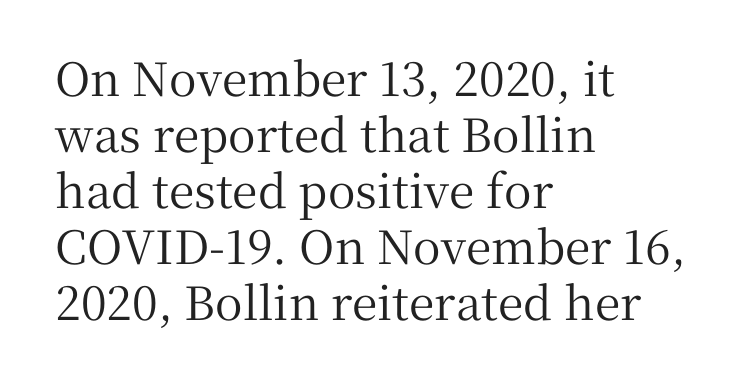
The image shows 46 px serif type, upright; set left-aligned, line spacing 1.22x, normal letter spacing, not underlined; medium stroke contrast and a medium x-height.
